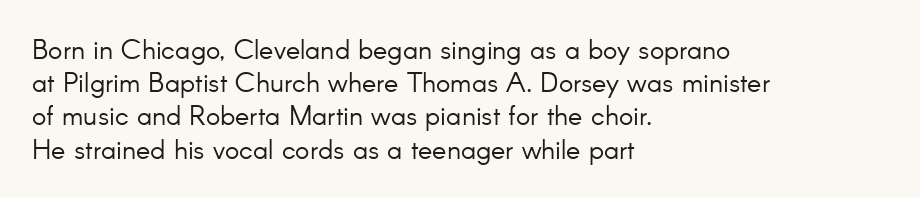
{"italic": "no", "bold": "no", "underline": "no", "align": "left", "line_spacing_ratio": 1.23, "letter_spacing": "normal", "letter_spacing_em": 0.0, "glyph_px": 27}
